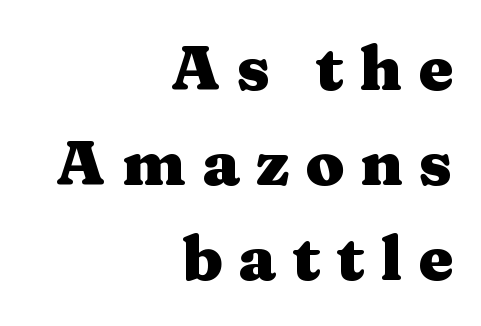
Each row of text sits above clean, open space. Each new line begins a customary step beneath the previous one. These lines are rendered in a variable-pitch font. Is there any slant? The stems are plumb.
